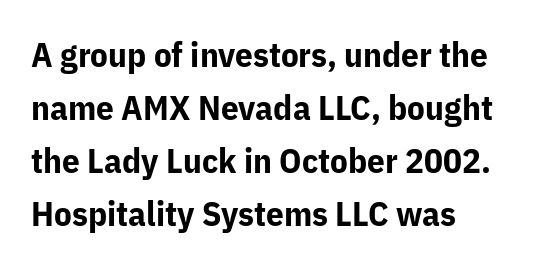
Q: Is the text bold? A: Yes.
Q: Is the text italic (slanted)? A: No, it is upright.
Q: Is the typeface a serif or a sans-serif typeface? A: Sans-serif.
Q: Is the text underlined? A: No.
Q: How is the paragraph aligned? A: Left-aligned.
Q: Is the spacing between letters normal or unusually wide? A: Normal.
Q: Is the spacing between lines tight, normal or loose? A: Normal.
Q: Width (condensed, normal, or wide)? A: Normal.
Q: Stroke contrast? A: Low.
Q: x-height? A: Medium.
Q: Monospaced? A: No.
